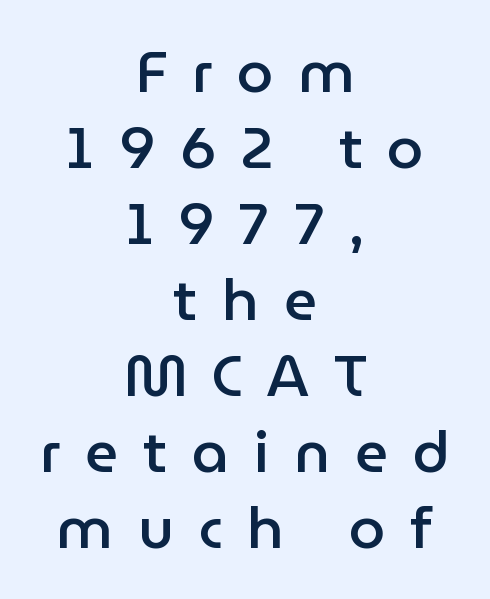
The image shows 58 px semibold sans-serif type, upright; set centered, normal line spacing (1.31x), unusually wide letter spacing (+0.43 em), not underlined; low stroke contrast and a medium x-height.
